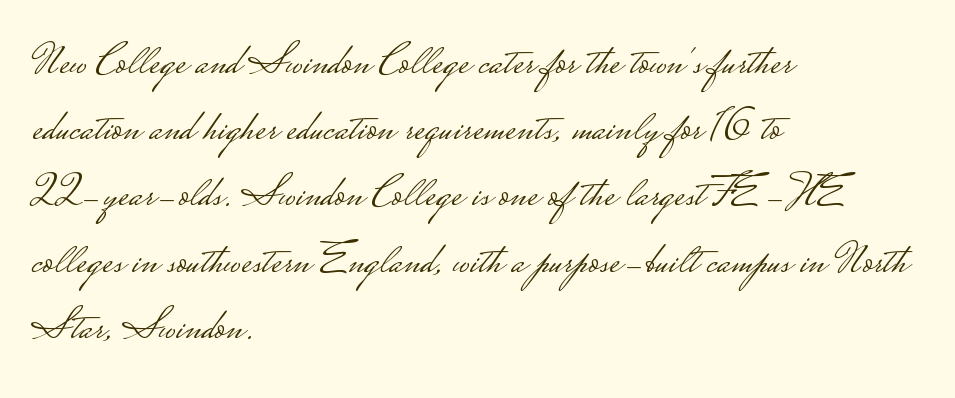
{"serif": "no", "bold": "no", "weight": "light", "width": "wide", "stroke_contrast": "low", "monospaced": "no", "underline": "no", "align": "left", "line_spacing": "normal", "line_spacing_ratio": 1.44, "letter_spacing": "normal", "letter_spacing_em": 0.0, "glyph_px": 46}
